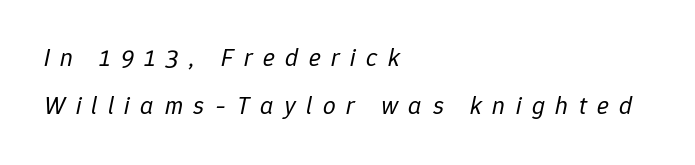
The image shows 25 px text type, italic (leaning right); set left-aligned, loose line spacing (1.91x), unusually wide letter spacing (+0.42 em), not underlined.
